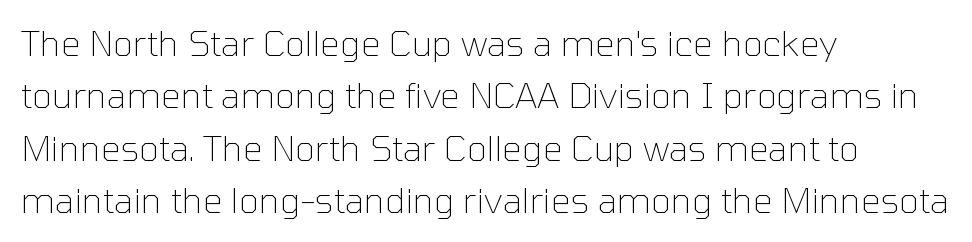
Q: Is the text bold? A: No.
Q: Is the text italic (slanted)? A: No, it is upright.
Q: Is the typeface a serif or a sans-serif typeface? A: Sans-serif.
Q: Is the text underlined? A: No.
Q: How is the paragraph aligned? A: Left-aligned.
Q: Is the spacing between letters normal or unusually wide? A: Normal.
Q: Is the spacing between lines tight, normal or loose? A: Normal.
Q: Width (condensed, normal, or wide)? A: Normal.
Q: Stroke contrast? A: Low.
Q: x-height? A: Medium.
Q: Monospaced? A: No.
